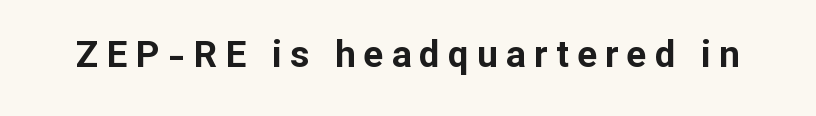
{"serif": "no", "italic": "no", "bold": "yes", "weight": "bold", "width": "normal", "stroke_contrast": "low", "x_height": "medium", "monospaced": "no", "underline": "no", "letter_spacing": "wide", "letter_spacing_em": 0.22, "glyph_px": 37}
